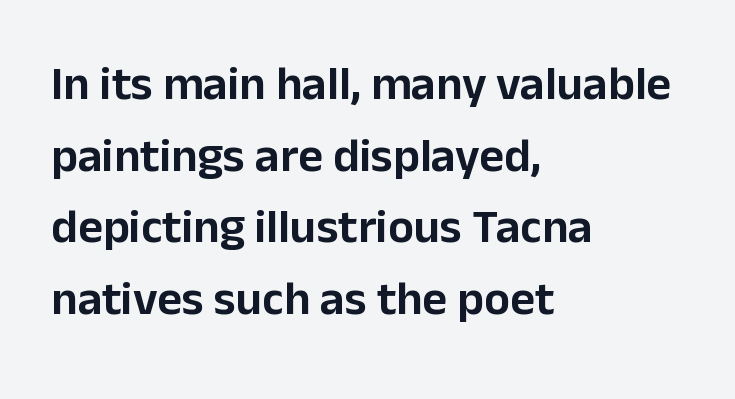
The image shows 48 px sans-serif type, upright; set left-aligned, normal line spacing (1.49x), normal letter spacing, not underlined; low stroke contrast and a medium x-height.
